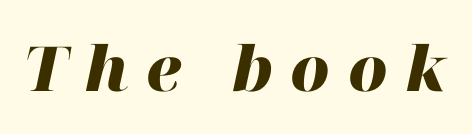
These lines are rendered in a variable-pitch font. Bold? Absolutely — the strokes are thick and heavy. The gap between lines stays unmarked. Spacing between characters has been opened up far beyond the box default.
